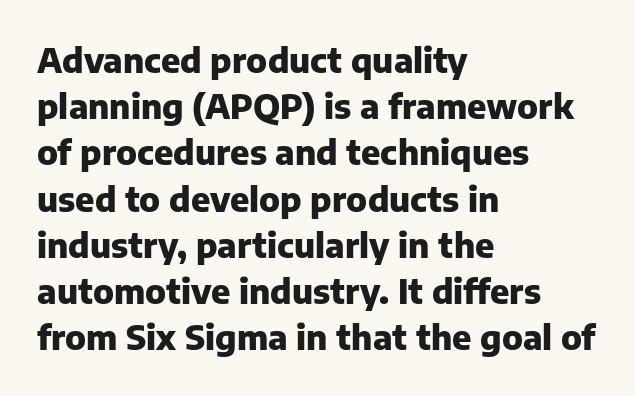
{"serif": "no", "italic": "no", "bold": "yes", "weight": "heavy", "width": "normal", "stroke_contrast": "low", "x_height": "medium", "monospaced": "no", "underline": "no", "align": "left", "line_spacing": "normal", "line_spacing_ratio": 1.36, "letter_spacing": "normal", "letter_spacing_em": 0.0, "glyph_px": 34}
